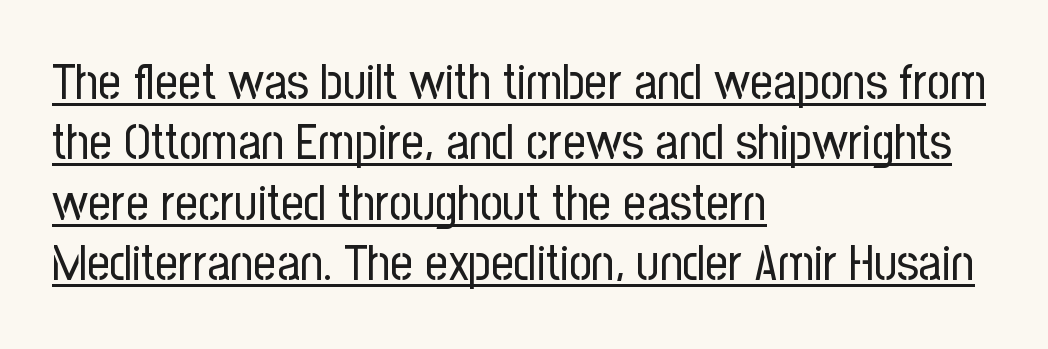
{"serif": "no", "italic": "no", "bold": "no", "weight": "regular", "width": "condensed", "stroke_contrast": "low", "x_height": "medium", "monospaced": "no", "underline": "yes", "align": "left", "line_spacing_ratio": 1.21, "letter_spacing": "normal", "letter_spacing_em": 0.0, "glyph_px": 50}
